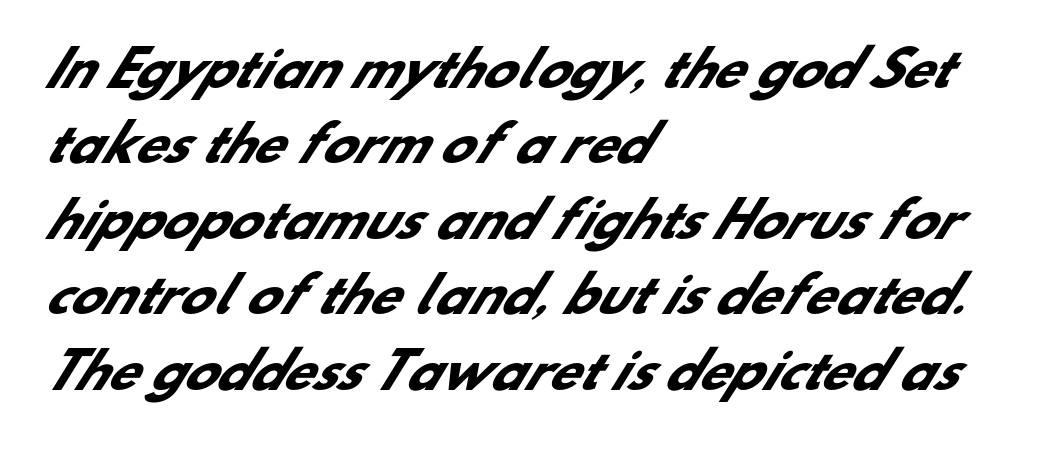
{"serif": "no", "bold": "yes", "weight": "heavy", "width": "normal", "stroke_contrast": "low", "x_height": "small", "monospaced": "no", "underline": "no", "align": "left", "line_spacing": "normal", "line_spacing_ratio": 1.54, "letter_spacing": "normal", "letter_spacing_em": 0.0, "glyph_px": 49}
